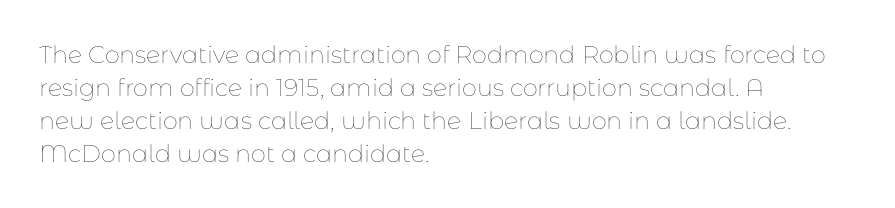
The image shows 24 px text type, upright; set left-aligned, normal line spacing (1.37x), normal letter spacing, not underlined.
